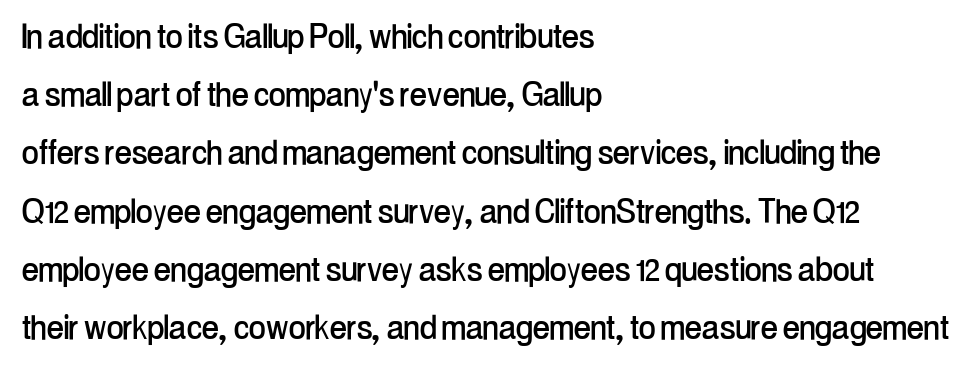
{"serif": "no", "italic": "no", "width": "condensed", "stroke_contrast": "low", "x_height": "medium", "monospaced": "no", "underline": "no", "align": "left", "line_spacing": "normal", "line_spacing_ratio": 1.42, "letter_spacing": "normal", "letter_spacing_em": 0.0, "glyph_px": 41}
